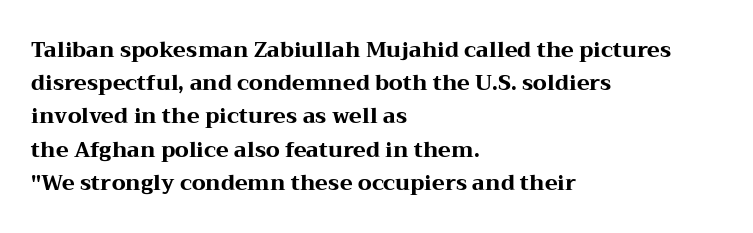
Q: Is the text bold? A: Yes.
Q: Is the text italic (slanted)? A: No, it is upright.
Q: Is the text underlined? A: No.
Q: How is the paragraph aligned? A: Left-aligned.
Q: Is the spacing between letters normal or unusually wide? A: Normal.
Q: Is the spacing between lines tight, normal or loose? A: Normal.
